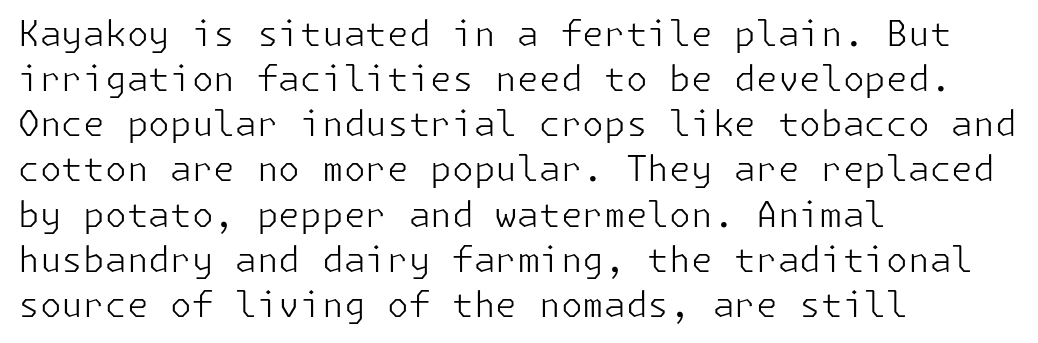
Q: Is the text bold? A: No.
Q: Is the text italic (slanted)? A: No, it is upright.
Q: Is the typeface a serif or a sans-serif typeface? A: Sans-serif.
Q: Is the text underlined? A: No.
Q: How is the paragraph aligned? A: Left-aligned.
Q: Is the spacing between letters normal or unusually wide? A: Normal.
Q: Is the spacing between lines tight, normal or loose? A: Normal.
Q: Width (condensed, normal, or wide)? A: Normal.
Q: Stroke contrast? A: Low.
Q: x-height? A: Medium.
